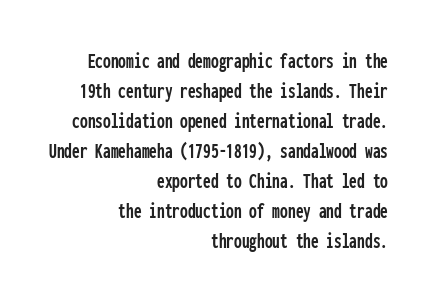
{"italic": "no", "underline": "no", "align": "right", "line_spacing": "normal", "line_spacing_ratio": 1.36, "letter_spacing": "normal", "letter_spacing_em": 0.0, "glyph_px": 22}
